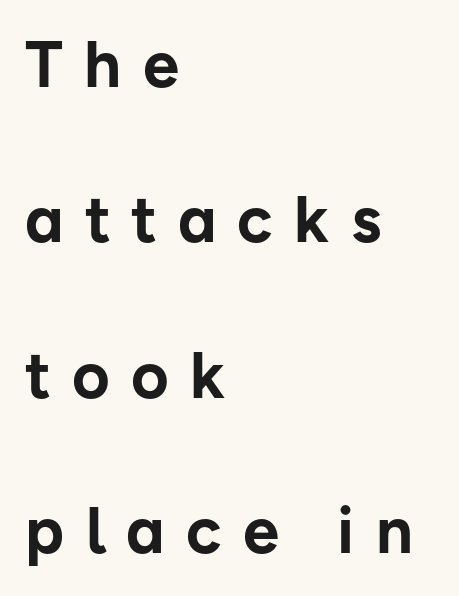
Q: Is the text bold? A: Yes.
Q: Is the text italic (slanted)? A: No, it is upright.
Q: Is the typeface a serif or a sans-serif typeface? A: Sans-serif.
Q: Is the text underlined? A: No.
Q: How is the paragraph aligned? A: Left-aligned.
Q: Is the spacing between letters normal or unusually wide? A: Unusually wide.
Q: Is the spacing between lines tight, normal or loose? A: Loose.
Q: Width (condensed, normal, or wide)? A: Normal.
Q: Stroke contrast? A: Low.
Q: x-height? A: Medium.
Q: Monospaced? A: No.
